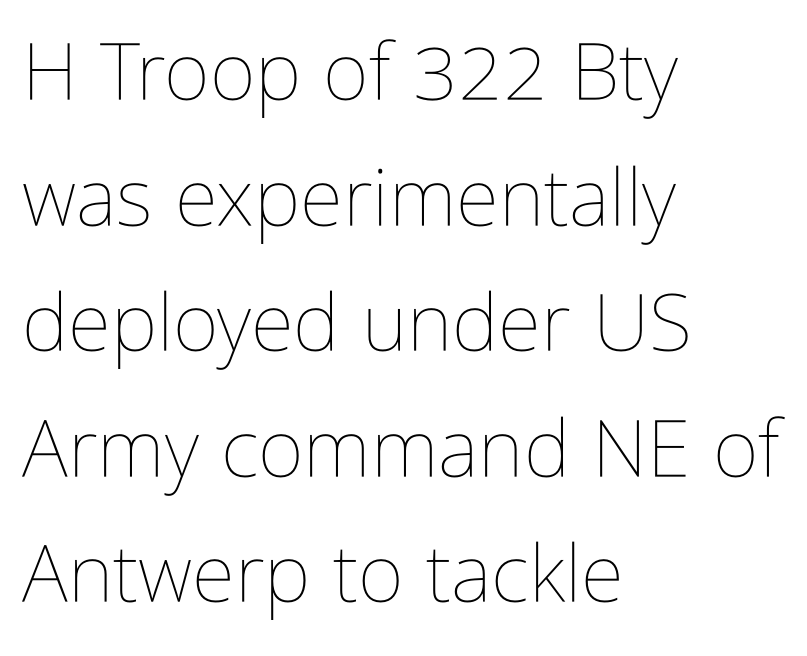
The image shows 79 px thin, condensed type, upright; set left-aligned, normal line spacing (1.59x), normal letter spacing, not underlined; low stroke contrast and a medium x-height.
